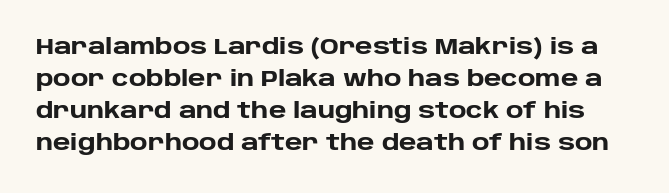
The image shows 22 px bold type, upright; set normal line spacing (1.46x), normal letter spacing, not underlined.
